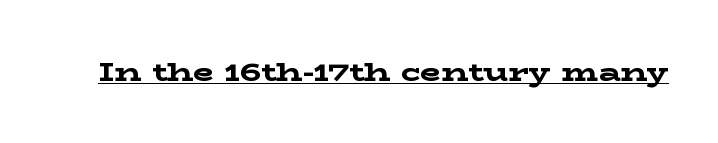
{"italic": "no", "bold": "yes", "underline": "yes", "letter_spacing": "normal", "letter_spacing_em": 0.0, "glyph_px": 27}
